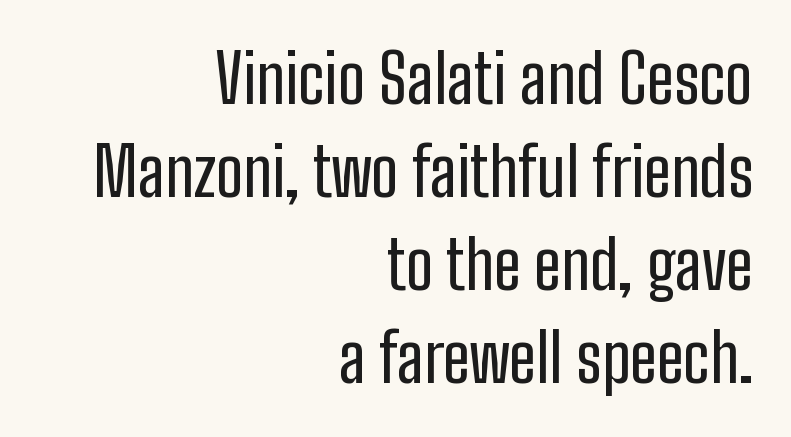
{"serif": "no", "italic": "no", "width": "condensed", "stroke_contrast": "low", "x_height": "medium", "monospaced": "no", "underline": "no", "align": "right", "line_spacing": "normal", "line_spacing_ratio": 1.39, "letter_spacing": "normal", "letter_spacing_em": 0.0, "glyph_px": 67}
